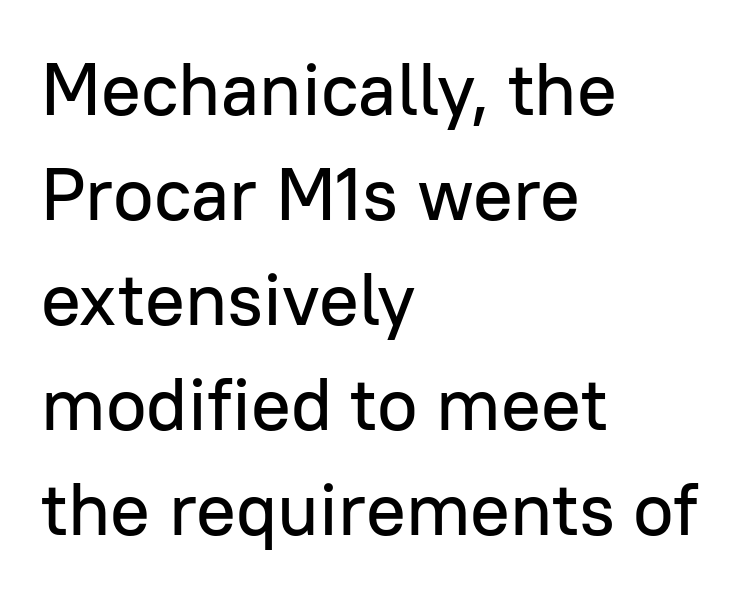
{"serif": "no", "italic": "no", "width": "normal", "stroke_contrast": "low", "x_height": "medium", "monospaced": "no", "underline": "no", "align": "left", "line_spacing": "normal", "line_spacing_ratio": 1.42, "letter_spacing": "normal", "letter_spacing_em": 0.0, "glyph_px": 74}
